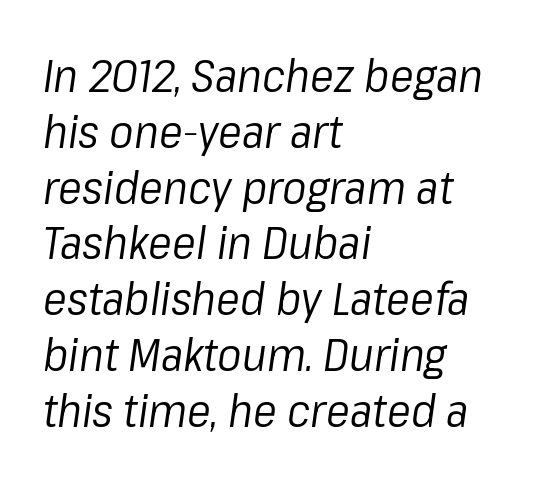
Q: Is the text bold? A: No.
Q: Is the text italic (slanted)? A: Yes, it leans right by about 8 degrees.
Q: Is the text underlined? A: No.
Q: How is the paragraph aligned? A: Left-aligned.
Q: Is the spacing between letters normal or unusually wide? A: Normal.
Q: Width (condensed, normal, or wide)? A: Normal.
Q: Stroke contrast? A: Low.
Q: x-height? A: Medium.
Q: Monospaced? A: No.
